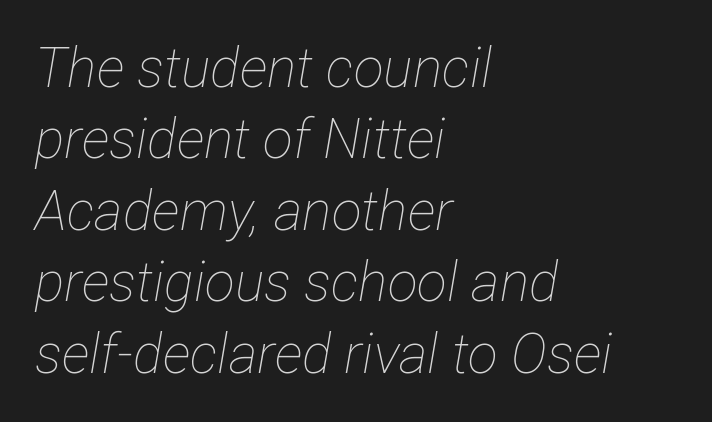
Q: Is the text bold? A: No.
Q: Is the text italic (slanted)? A: Yes, it leans right by about 12 degrees.
Q: Is the text underlined? A: No.
Q: How is the paragraph aligned? A: Left-aligned.
Q: Is the spacing between letters normal or unusually wide? A: Normal.
Q: Is the spacing between lines tight, normal or loose? A: Normal.
Q: Width (condensed, normal, or wide)? A: Condensed.
Q: Stroke contrast? A: Low.
Q: x-height? A: Medium.
Q: Monospaced? A: No.
